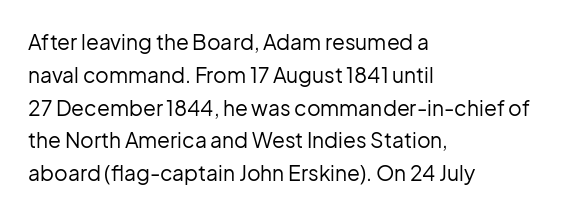
{"italic": "no", "bold": "no", "underline": "no", "align": "left", "line_spacing": "normal", "line_spacing_ratio": 1.56, "letter_spacing": "normal", "letter_spacing_em": 0.0, "glyph_px": 21}
